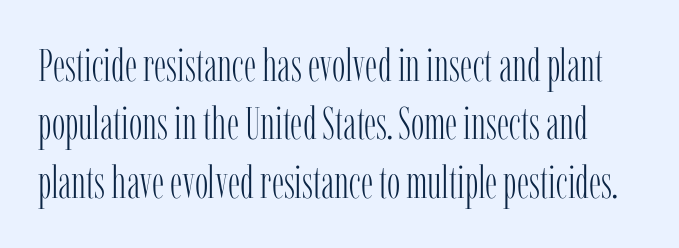
{"serif": "yes", "italic": "no", "bold": "no", "weight": "light", "width": "condensed", "stroke_contrast": "low", "x_height": "medium", "monospaced": "no", "underline": "no", "line_spacing": "normal", "line_spacing_ratio": 1.3, "letter_spacing": "normal", "letter_spacing_em": 0.0, "glyph_px": 45}
